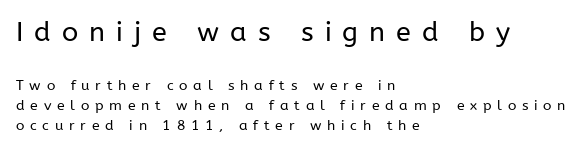
The image shows 27 px text type, upright; set left-aligned, normal line spacing (1.45x), unusually wide letter spacing (+0.41 em), not underlined; the first (top) block is 1.93x larger.
